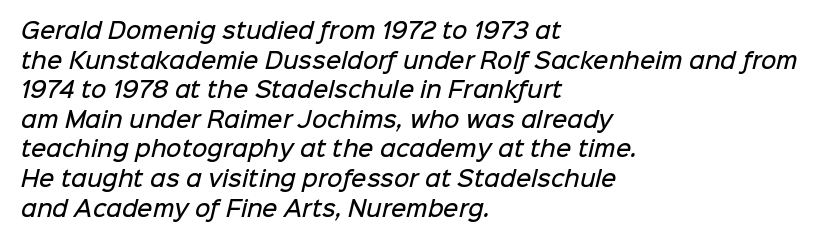
Set as a demibold, roughly 600 on the weight scale. All the whitespace from short lines collects on the right. Honestly, the letter spacing is just normal — you wouldn't notice it. The foot of each line stays bare and open.
